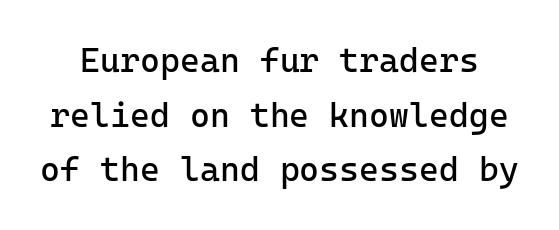
Underlining? Definitely not there. The cut favours lightness, reaching ordinary text weight at its darkest. Are there feet on the stems? There aren't — it's a sans. The leading is moderate, giving the passage an even texture.
